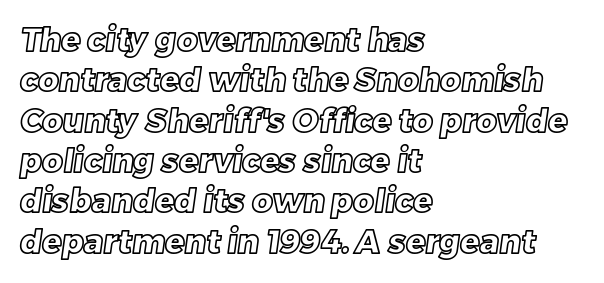
{"width": "normal", "x_height": "large", "monospaced": "no", "underline": "no", "align": "left", "line_spacing": "normal", "line_spacing_ratio": 1.26, "letter_spacing": "normal", "letter_spacing_em": 0.0, "glyph_px": 32}
